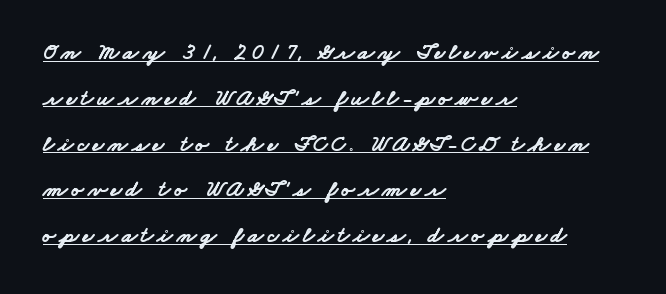
Alignment: flush left. This sample trades compactness for vertical openness between lines. These lines carry a lot of weight — the face is fully bold. The glyphs are accompanied by a horizontal stroke just below them.
